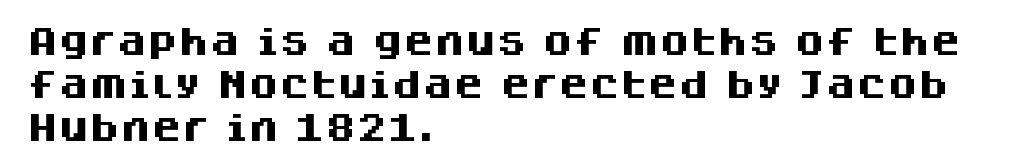
{"serif": "no", "italic": "no", "bold": "yes", "weight": "heavy", "width": "normal", "stroke_contrast": "medium", "x_height": "large", "monospaced": "no", "underline": "no", "align": "left", "line_spacing": "normal", "line_spacing_ratio": 1.38, "letter_spacing": "normal", "letter_spacing_em": 0.0, "glyph_px": 31}
